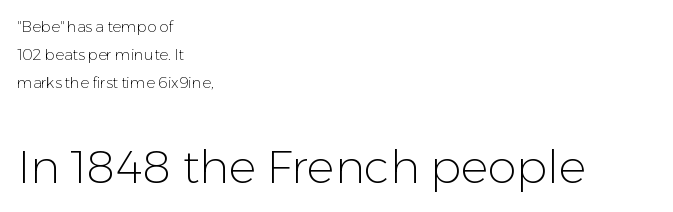
Q: Is the text bold? A: No.
Q: Is the text italic (slanted)? A: No, it is upright.
Q: Is the typeface a serif or a sans-serif typeface? A: Sans-serif.
Q: Is the text underlined? A: No.
Q: How is the paragraph aligned? A: Left-aligned.
Q: Is the spacing between letters normal or unusually wide? A: Normal.
Q: Which block of text is set in a larger size, the first (top) or the second (bottom)? A: The second (bottom) one.
Q: Width (condensed, normal, or wide)? A: Normal.
Q: Stroke contrast? A: Low.
Q: x-height? A: Medium.
Q: Monospaced? A: No.
